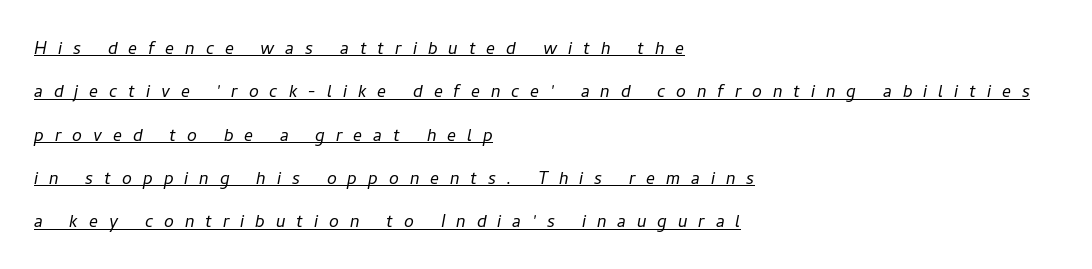
{"italic": "yes", "lean": "right", "slant_degrees": 11, "bold": "no", "underline": "yes", "align": "left", "line_spacing": "loose", "line_spacing_ratio": 1.97, "letter_spacing": "wide", "letter_spacing_em": 0.5, "glyph_px": 22}
